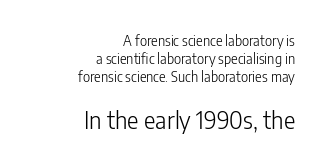
Glyph-to-glyph distance matches everyday printed text. Each line ends at the same right margin while the left side varies. The characters are drawn with everyday or finer stroke widths. Letters rest on an invisible, unmarked baseline. In terms of posture, this sample is upright.
